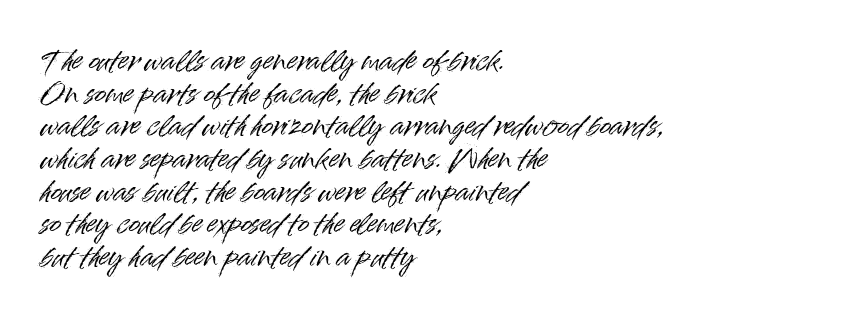
Words float on clear page, feet unadorned. Words appear dense and cohesive because spacing is normal. If you drew a ruler down the left edge, every line would touch it.
